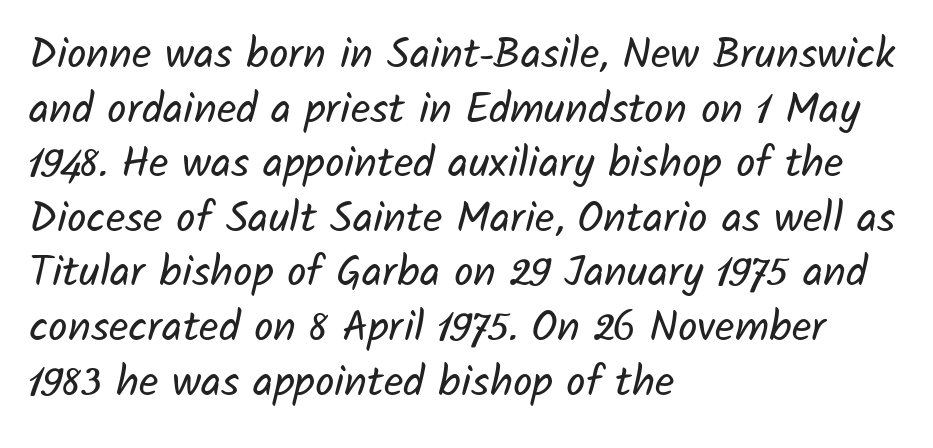
The image shows 43 px regular-weight sans-serif type; set left-aligned, normal line spacing (1.27x), normal letter spacing, not underlined; low stroke contrast and a medium x-height.
